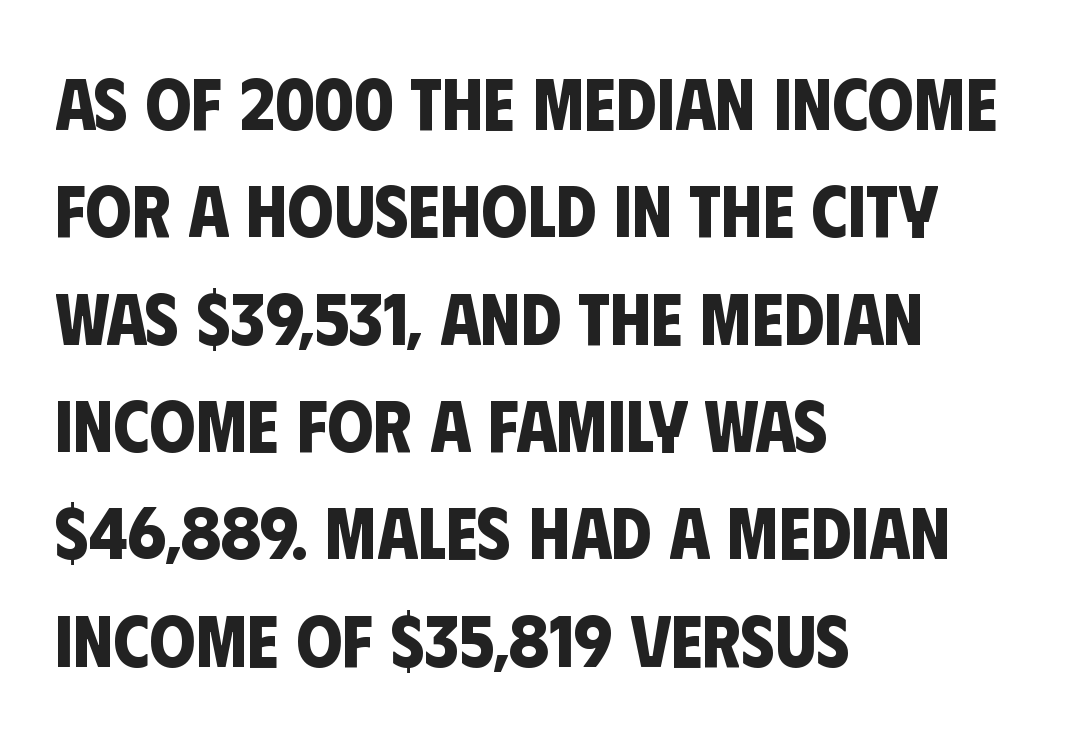
Each word holds together tightly as a unit, with standard inter-letter gaps. The paragraph shown leans on its left margin. Think of a printed novel: that variable character pitch is what you see here. Words float on clear page, feet unadorned.
